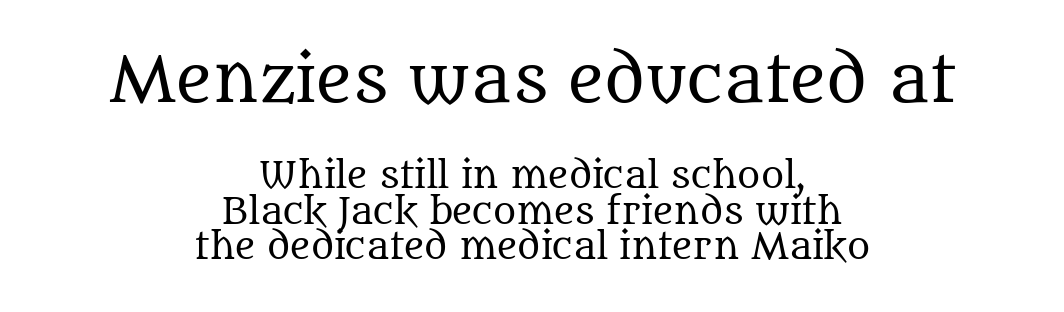
Q: Is the text bold? A: No.
Q: Is the text italic (slanted)? A: No, it is upright.
Q: Is the typeface a serif or a sans-serif typeface? A: Serif.
Q: Is the text underlined? A: No.
Q: How is the paragraph aligned? A: Centered.
Q: Is the spacing between letters normal or unusually wide? A: Normal.
Q: Is the spacing between lines tight, normal or loose? A: Tight.
Q: Which block of text is set in a larger size, the first (top) or the second (bottom)? A: The first (top) one.
Q: Width (condensed, normal, or wide)? A: Normal.
Q: Stroke contrast? A: Medium.
Q: x-height? A: Large.
Q: Monospaced? A: No.
